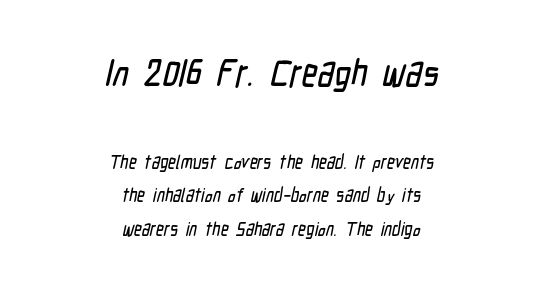
The glyphs are unaccompanied by any horizontal stroke below them. Characters follow at the spacing the type designer built in. The face used here appears at its bigger size in the upper chunk. Visually the block forms a symmetrical silhouette, jagged on both flanks. Note the varied advance widths — an 'i' is clearly narrower than an 'm'.
